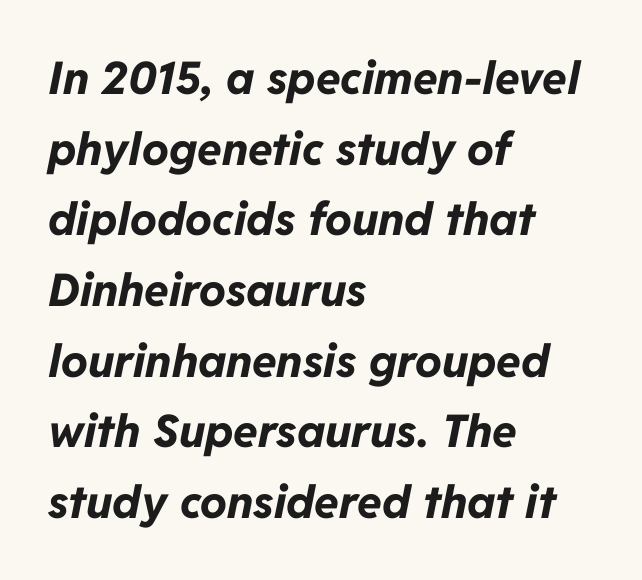
The image shows 45 px bold type, italic (leaning right); set left-aligned, normal line spacing (1.57x), normal letter spacing, not underlined; low stroke contrast and a medium x-height.
